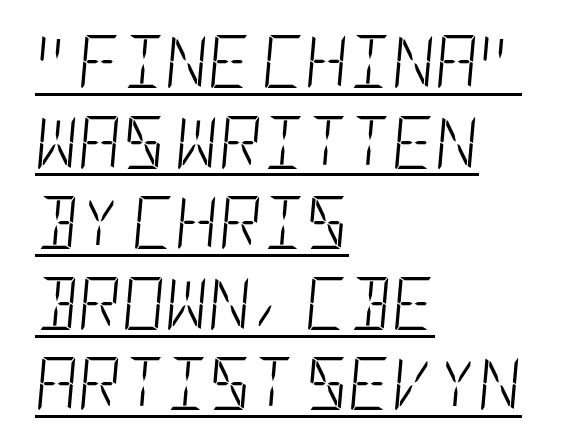
The image shows 53 px light, condensed type, italic (leaning right); set left-aligned, normal line spacing (1.52x), normal letter spacing, underlined; low stroke contrast and a large x-height.
